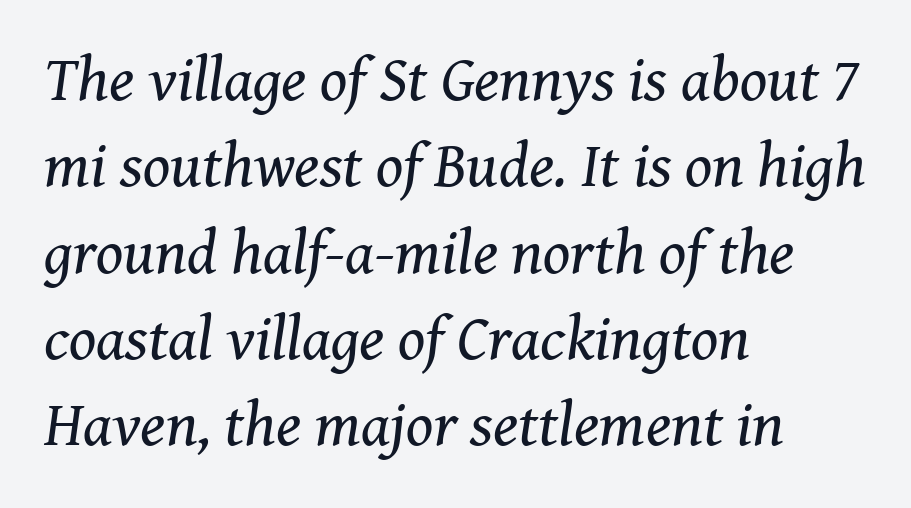
The image shows 63 px regular-weight serif type, italic (leaning right); set left-aligned, normal line spacing (1.37x), normal letter spacing, not underlined; medium stroke contrast and a medium x-height.
